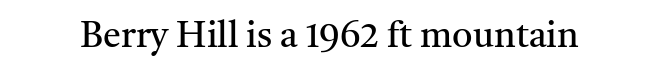
Q: Is the text bold? A: No.
Q: Is the text italic (slanted)? A: No, it is upright.
Q: Is the typeface a serif or a sans-serif typeface? A: Serif.
Q: Is the text underlined? A: No.
Q: Is the spacing between letters normal or unusually wide? A: Normal.
Q: Width (condensed, normal, or wide)? A: Normal.
Q: Stroke contrast? A: Medium.
Q: x-height? A: Medium.
Q: Monospaced? A: No.
